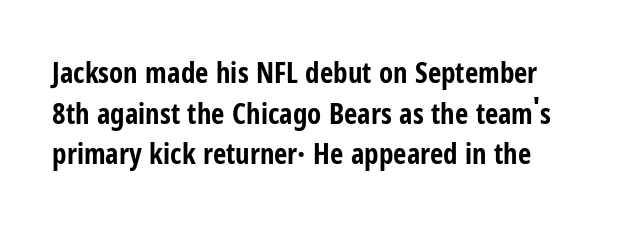
{"serif": "no", "italic": "no", "bold": "yes", "weight": "bold", "width": "condensed", "stroke_contrast": "low", "x_height": "medium", "monospaced": "no", "underline": "no", "line_spacing": "normal", "line_spacing_ratio": 1.4, "letter_spacing": "normal", "letter_spacing_em": 0.0, "glyph_px": 29}
